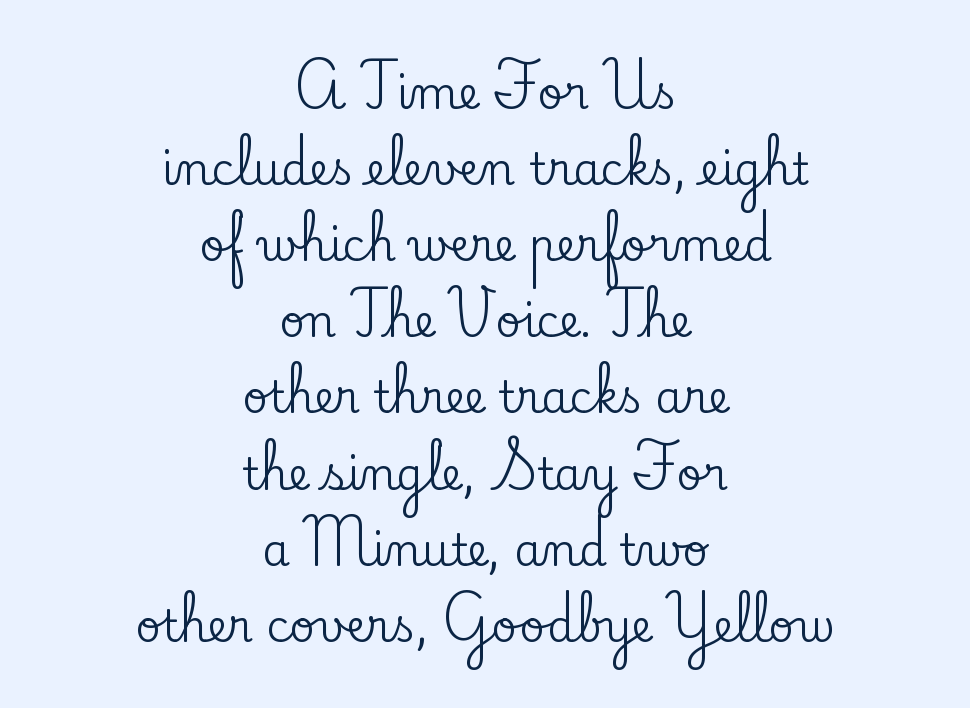
Q: Is the text italic (slanted)? A: No, it is upright.
Q: Is the typeface a serif or a sans-serif typeface? A: Serif.
Q: Is the text underlined? A: No.
Q: How is the paragraph aligned? A: Centered.
Q: Is the spacing between letters normal or unusually wide? A: Normal.
Q: Width (condensed, normal, or wide)? A: Normal.
Q: Stroke contrast? A: Low.
Q: x-height? A: Small.
Q: Monospaced? A: No.
